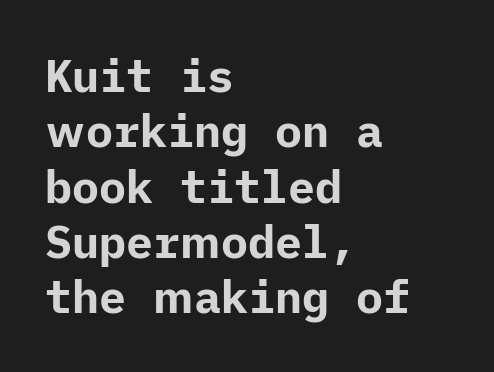
The image shows 45 px bold sans-serif type, upright; set left-aligned, line spacing 1.23x, normal letter spacing, not underlined; low stroke contrast and a medium x-height.
